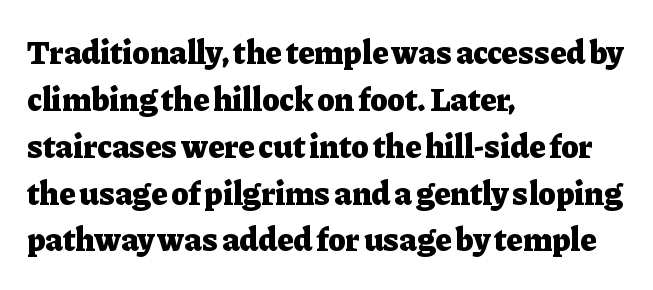
Typeset ragged right — the left edge is the straight one. A typesetter would call this proportional, since set widths differ per character. This is roman type, the default non-slanted kind. Short note: letters normally spaced.
